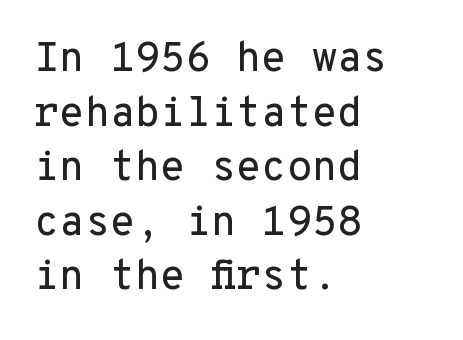
Q: Is the text italic (slanted)? A: No, it is upright.
Q: Is the typeface a serif or a sans-serif typeface? A: Sans-serif.
Q: Is the text underlined? A: No.
Q: How is the paragraph aligned? A: Left-aligned.
Q: Is the spacing between letters normal or unusually wide? A: Normal.
Q: Is the spacing between lines tight, normal or loose? A: Normal.
Q: Width (condensed, normal, or wide)? A: Normal.
Q: Stroke contrast? A: Low.
Q: x-height? A: Medium.
Q: Monospaced? A: Yes.
